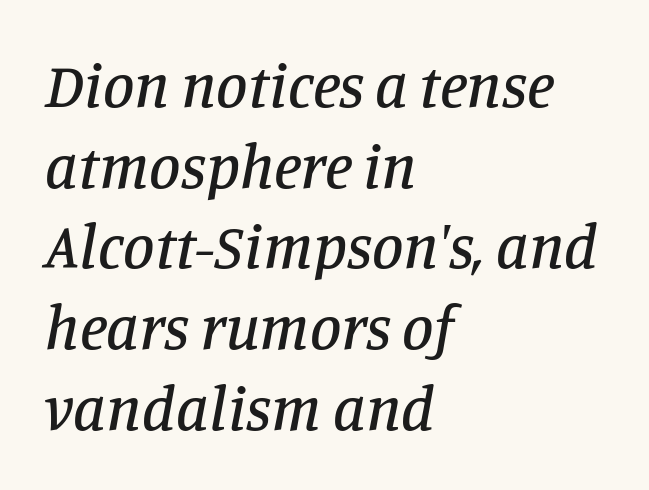
Italic? Definitely — the glyphs are oblique. Spacing verdict: proportional, widths tailored to each character. The gap between lines stays unmarked. The letters sit at their default tracking, neither squeezed nor spread.
